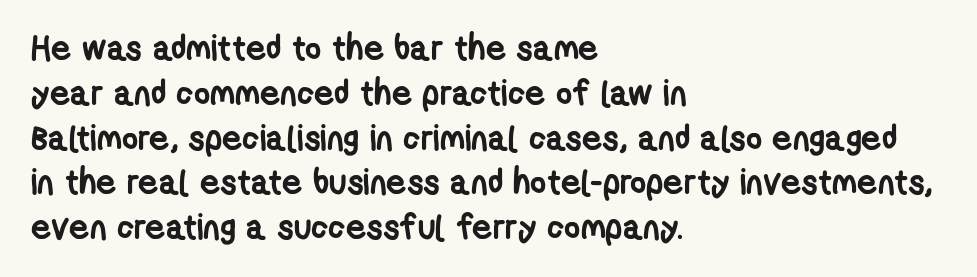
The letters advance in unequal steps, a hallmark of proportional type. Heavy-handed strokes throughout: this text is bold. Where is the straight margin? On the left. The type family on display is of the sans-serif kind.
